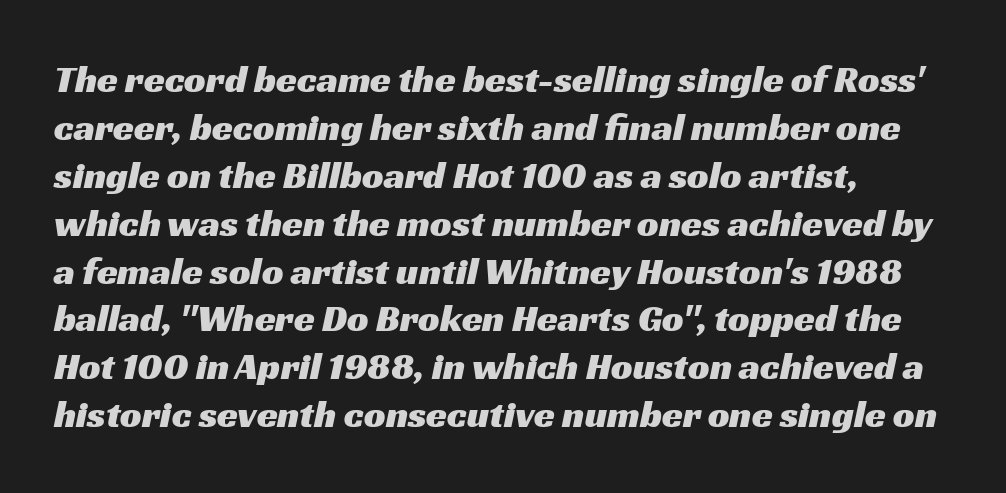
Line starts are locked; line ends wander. Inter-character spacing is left at the font's built-in metrics. If you measured baseline to baseline, you'd find a middling distance. The letters carry no serifs — their stems end cleanly without finishing strokes.
